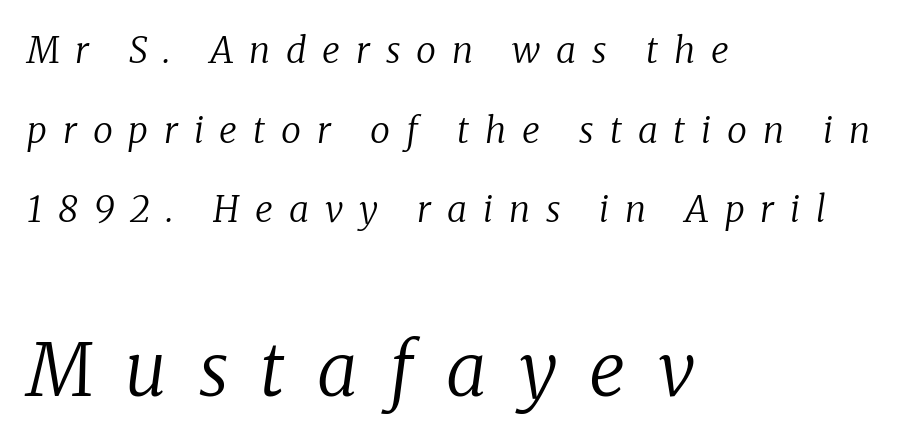
The image shows 73 px regular-weight serif type, italic (leaning right); set left-aligned, loose line spacing (2.21x), unusually wide letter spacing (+0.44 em), not underlined; the second (bottom) block is 2.03x larger; low stroke contrast and a medium x-height.
